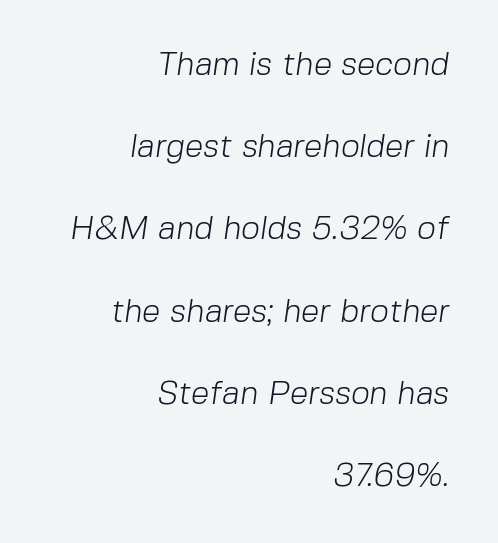
You could not count columns in this text — the font is proportionally spaced. Vertical spacing — loose. This rendering leaves character spacing at its baseline value. Serif or sans? Sans — the stroke terminals are bare. Anything drawn beneath the words? Only blank space.
